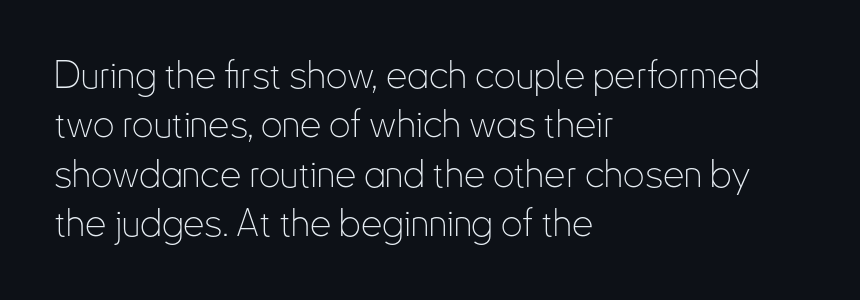
Q: Is the text bold? A: No.
Q: Is the text italic (slanted)? A: No, it is upright.
Q: Is the typeface a serif or a sans-serif typeface? A: Sans-serif.
Q: Is the text underlined? A: No.
Q: How is the paragraph aligned? A: Left-aligned.
Q: Is the spacing between letters normal or unusually wide? A: Normal.
Q: Is the spacing between lines tight, normal or loose? A: Normal.
Q: Width (condensed, normal, or wide)? A: Condensed.
Q: Stroke contrast? A: Low.
Q: x-height? A: Small.
Q: Monospaced? A: No.
